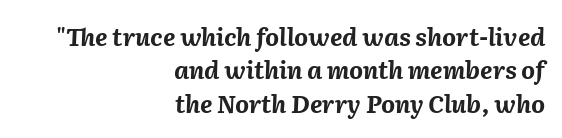
{"italic": "yes", "lean": "right", "slant_degrees": 2, "bold": "yes", "underline": "no", "align": "right", "line_spacing": "normal", "line_spacing_ratio": 1.39, "letter_spacing": "normal", "letter_spacing_em": 0.0, "glyph_px": 24}
